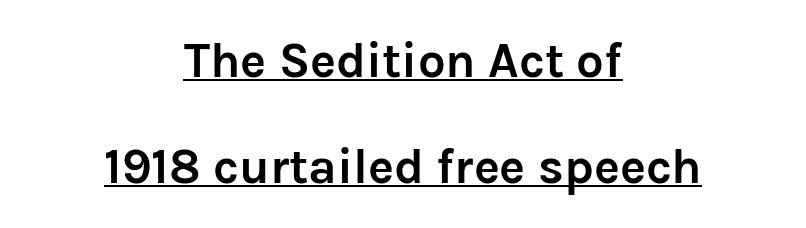
The image shows 49 px semibold sans-serif type, upright; set centered, loose line spacing (2.16x), normal letter spacing, underlined; low stroke contrast and a medium x-height.
